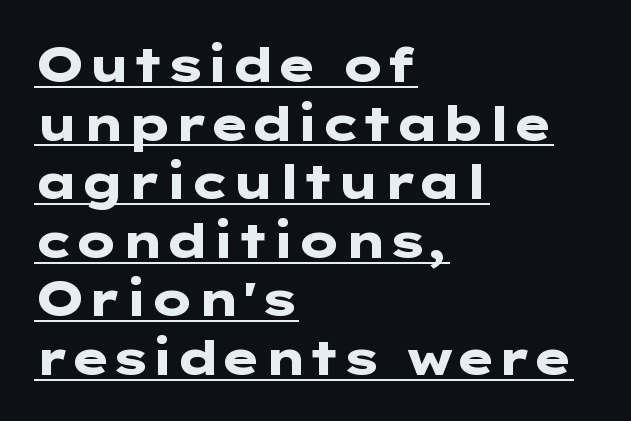
The image shows 48 px heavy, wide sans-serif type, upright; set left-aligned, line spacing 1.22x, normal letter spacing, underlined; low stroke contrast and a medium x-height.
